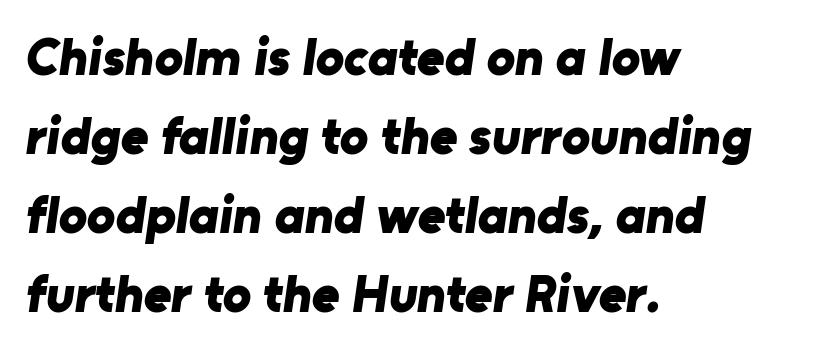
Q: Is the text bold? A: Yes.
Q: Is the typeface a serif or a sans-serif typeface? A: Sans-serif.
Q: Is the text underlined? A: No.
Q: How is the paragraph aligned? A: Left-aligned.
Q: Is the spacing between letters normal or unusually wide? A: Normal.
Q: Is the spacing between lines tight, normal or loose? A: Normal.
Q: Width (condensed, normal, or wide)? A: Normal.
Q: Stroke contrast? A: Low.
Q: x-height? A: Medium.
Q: Monospaced? A: No.
